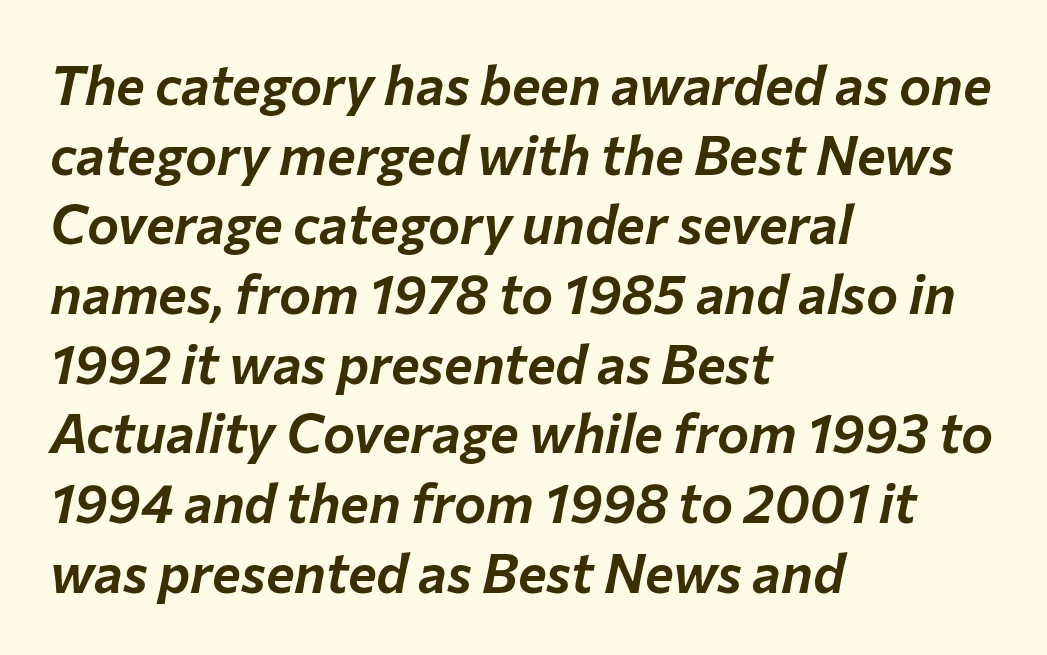
Rule under the text: the space is simply empty. There's an unmistakable incline to the writing here. The paragraph has a hard left edge and a soft right edge. Spacing verdict: proportional, widths tailored to each character.
